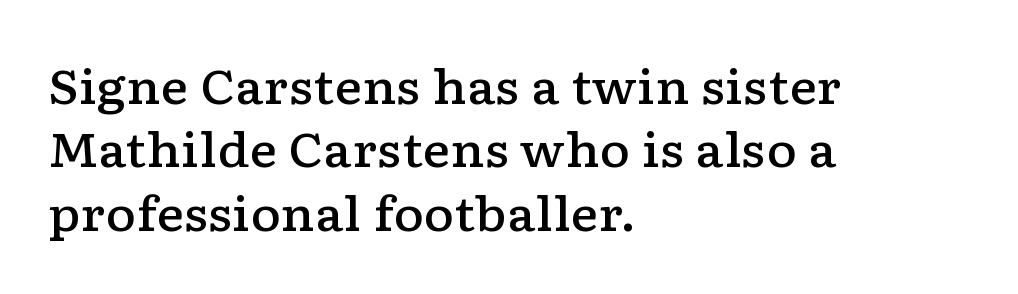
Q: Is the text bold? A: Semi-bold.
Q: Is the text italic (slanted)? A: No, it is upright.
Q: Is the typeface a serif or a sans-serif typeface? A: Serif.
Q: Is the text underlined? A: No.
Q: How is the paragraph aligned? A: Left-aligned.
Q: Is the spacing between letters normal or unusually wide? A: Normal.
Q: Is the spacing between lines tight, normal or loose? A: Normal.
Q: Width (condensed, normal, or wide)? A: Wide.
Q: Stroke contrast? A: Low.
Q: x-height? A: Medium.
Q: Monospaced? A: No.
